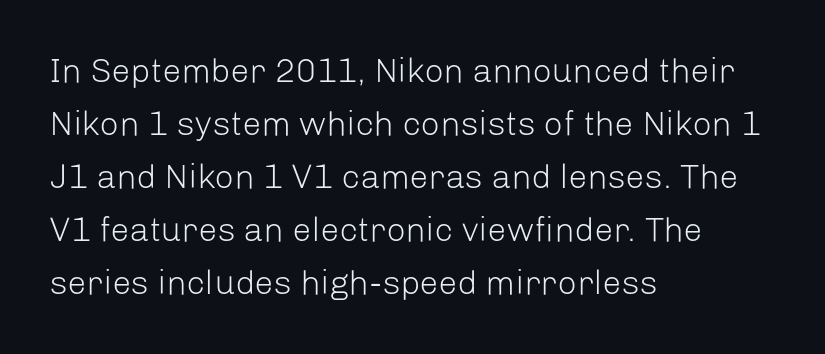
The rendering uses a moderate line-height, typical for paragraphs. Typeset ragged right — the left edge is the straight one. Designer's note — italics off, roman on. A light-to-regular cut is what we see here. The face used here is proportionally spaced, like ordinary book or web type. To sum up the face: it is a sans, with no serifs.
